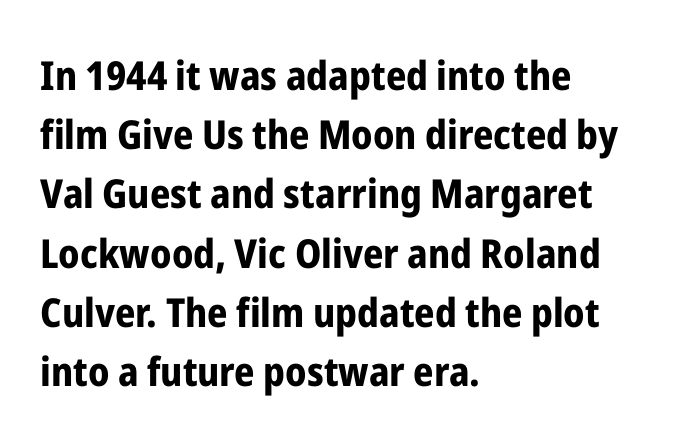
{"serif": "no", "italic": "no", "bold": "yes", "weight": "bold", "width": "condensed", "stroke_contrast": "low", "x_height": "medium", "monospaced": "no", "underline": "no", "align": "left", "line_spacing": "normal", "line_spacing_ratio": 1.48, "letter_spacing": "normal", "letter_spacing_em": 0.0, "glyph_px": 40}
